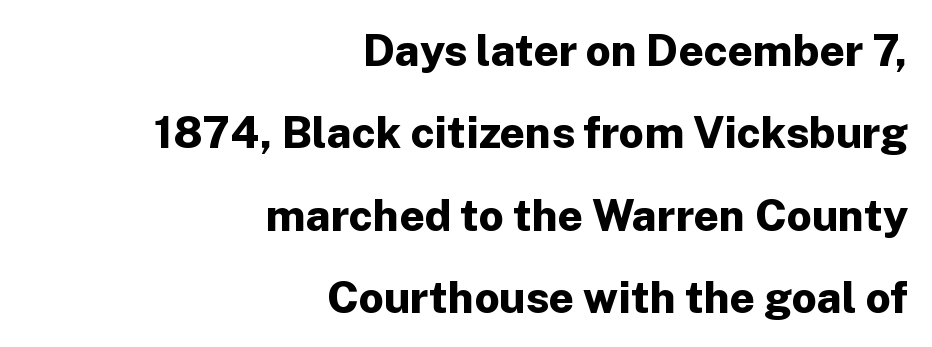
Any mark beneath the type? The region is blank. The characters display no serif detailing; their extremities are plain. Where is the straight margin? On the right. Caption: bold face, heavy strokes. Inter-character spacing is left at the font's built-in metrics.
